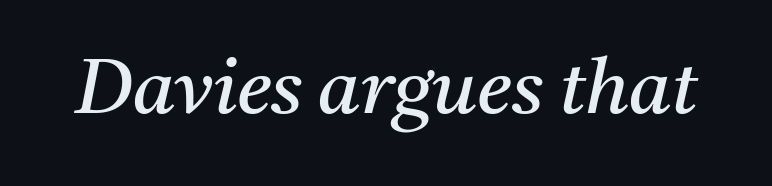
Q: Is the text bold? A: No.
Q: Is the text italic (slanted)? A: Yes, it leans right by about 11 degrees.
Q: Is the typeface a serif or a sans-serif typeface? A: Serif.
Q: Is the text underlined? A: No.
Q: Is the spacing between letters normal or unusually wide? A: Normal.
Q: Width (condensed, normal, or wide)? A: Normal.
Q: Stroke contrast? A: Medium.
Q: x-height? A: Medium.
Q: Monospaced? A: No.
